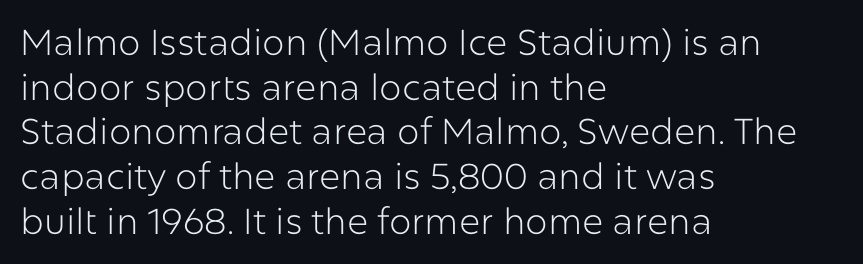
Q: Is the text bold? A: No.
Q: Is the text italic (slanted)? A: No, it is upright.
Q: Is the typeface a serif or a sans-serif typeface? A: Sans-serif.
Q: Is the text underlined? A: No.
Q: How is the paragraph aligned? A: Left-aligned.
Q: Is the spacing between letters normal or unusually wide? A: Normal.
Q: Width (condensed, normal, or wide)? A: Normal.
Q: Stroke contrast? A: Low.
Q: x-height? A: Medium.
Q: Monospaced? A: No.
